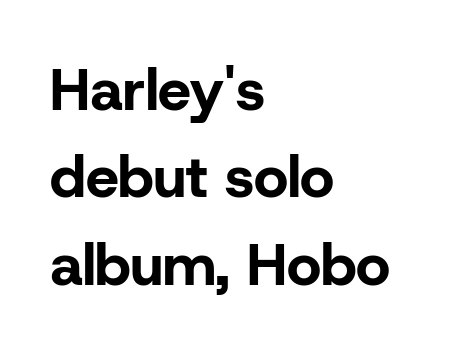
The image shows 59 px bold sans-serif type, upright; set left-aligned, normal line spacing (1.48x), normal letter spacing, not underlined; low stroke contrast and a medium x-height.
